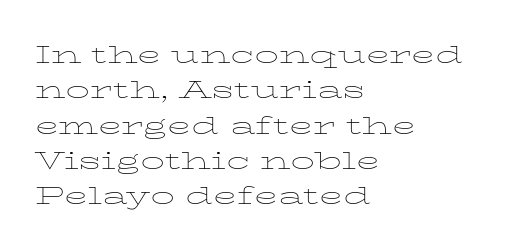
The image shows 24 px text type, upright; set left-aligned, normal line spacing (1.47x), normal letter spacing, not underlined.
